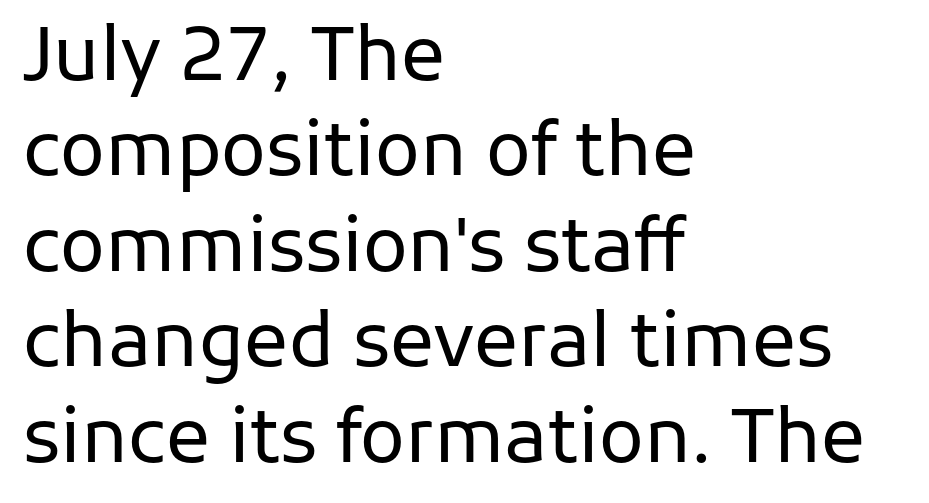
The image shows 74 px regular-weight sans-serif type, upright; set left-aligned, normal line spacing (1.29x), normal letter spacing, not underlined; low stroke contrast and a medium x-height.
